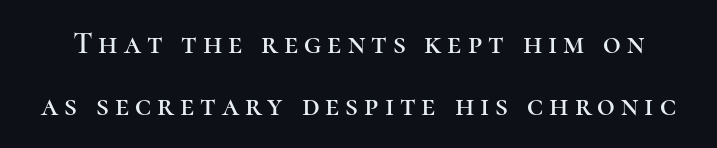
Q: Is the text italic (slanted)? A: No, it is upright.
Q: Is the typeface a serif or a sans-serif typeface? A: Serif.
Q: Is the text underlined? A: No.
Q: Is the spacing between lines tight, normal or loose? A: Loose.
Q: Width (condensed, normal, or wide)? A: Normal.
Q: Stroke contrast? A: High.
Q: x-height? A: Medium.
Q: Monospaced? A: No.
